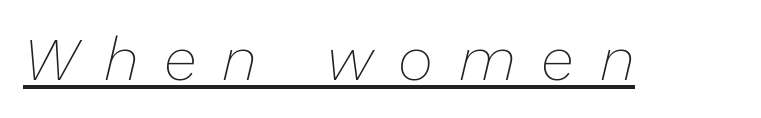
The image shows 61 px thin type, italic (leaning right); set unusually wide letter spacing (+0.42 em), underlined; low stroke contrast and a medium x-height.
